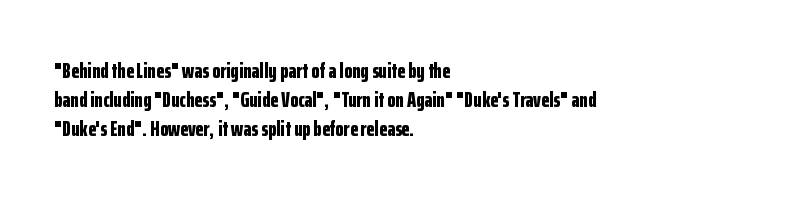
The lines are quadded left. These lines keep a tight, regular rhythm from letter to letter. The gap between lines stays unmarked. It's the straight-up-and-down kind of type. The rendering uses a moderate line-height, typical for paragraphs. Pretty heavy lettering here — definitely bold.
